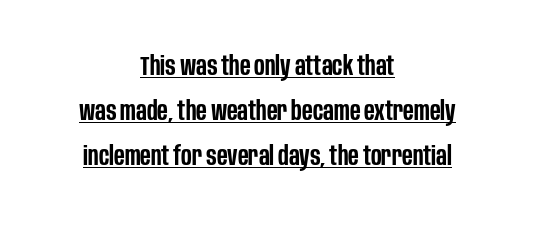
{"italic": "no", "bold": "semi", "underline": "yes", "align": "center", "line_spacing": "normal", "line_spacing_ratio": 1.67, "letter_spacing": "normal", "letter_spacing_em": 0.0, "glyph_px": 27}
